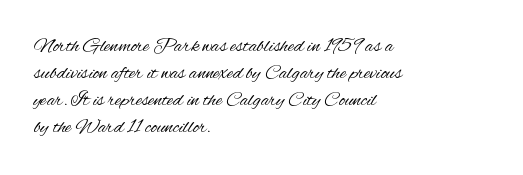
Reading down the column, the eye jumps a familiar distance to each next line. The horizontal fit of the characters is conventional and even. This is not heavy type; no bold has been used.
